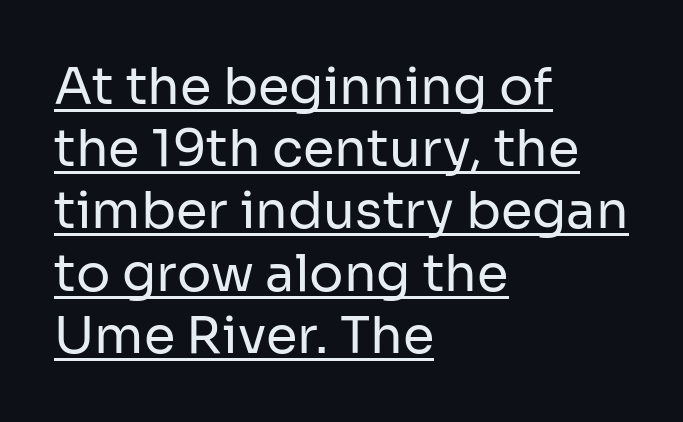
Q: Is the text bold? A: No.
Q: Is the text italic (slanted)? A: No, it is upright.
Q: Is the typeface a serif or a sans-serif typeface? A: Sans-serif.
Q: Is the text underlined? A: Yes.
Q: How is the paragraph aligned? A: Left-aligned.
Q: Is the spacing between letters normal or unusually wide? A: Normal.
Q: Width (condensed, normal, or wide)? A: Normal.
Q: Stroke contrast? A: Low.
Q: x-height? A: Medium.
Q: Monospaced? A: No.
